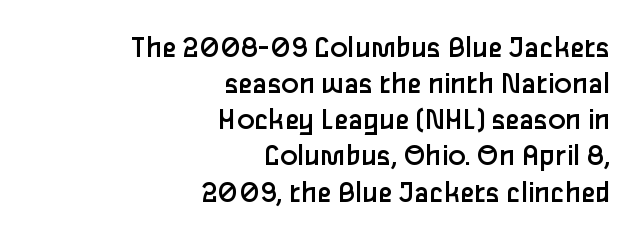
The image shows 32 px regular-weight sans-serif type, upright; set right-aligned, tight line spacing (1.13x), normal letter spacing, not underlined; low stroke contrast and a medium x-height.
